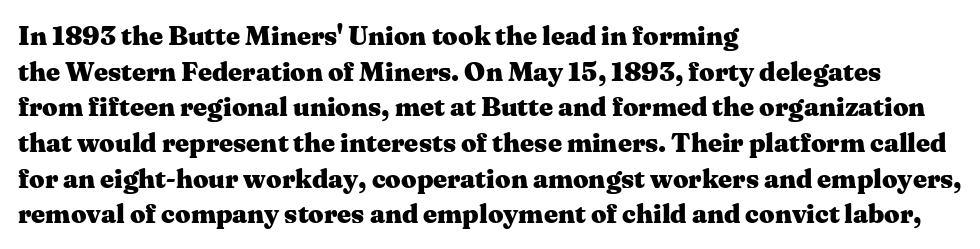
Q: Is the text bold? A: Yes.
Q: Is the text italic (slanted)? A: No, it is upright.
Q: Is the text underlined? A: No.
Q: How is the paragraph aligned? A: Left-aligned.
Q: Is the spacing between letters normal or unusually wide? A: Normal.
Q: Is the spacing between lines tight, normal or loose? A: Normal.
